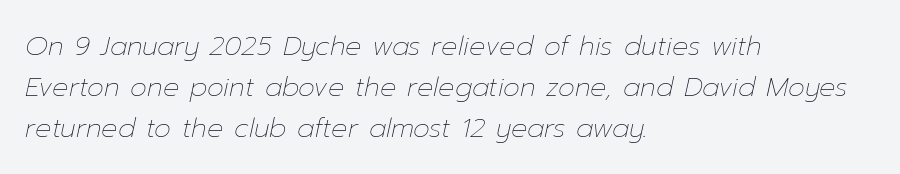
Q: Is the text bold? A: No.
Q: Is the text italic (slanted)? A: Yes, it leans right by about 12 degrees.
Q: Is the text underlined? A: No.
Q: How is the paragraph aligned? A: Left-aligned.
Q: Is the spacing between letters normal or unusually wide? A: Normal.
Q: Is the spacing between lines tight, normal or loose? A: Normal.
